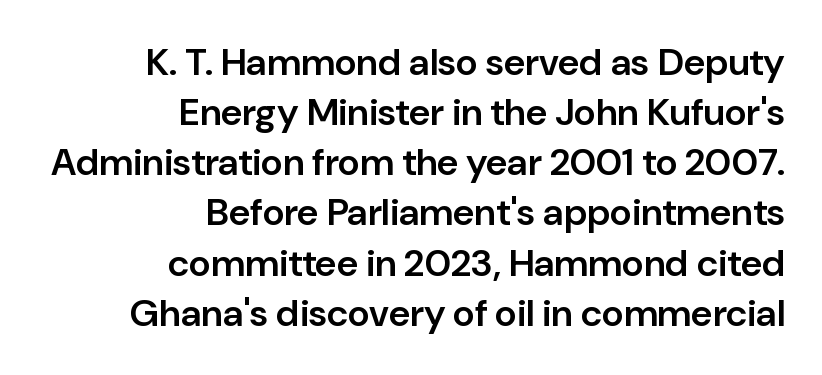
Q: Is the text bold? A: Semi-bold.
Q: Is the text italic (slanted)? A: No, it is upright.
Q: Is the typeface a serif or a sans-serif typeface? A: Sans-serif.
Q: Is the text underlined? A: No.
Q: How is the paragraph aligned? A: Right-aligned.
Q: Is the spacing between letters normal or unusually wide? A: Normal.
Q: Is the spacing between lines tight, normal or loose? A: Normal.
Q: Width (condensed, normal, or wide)? A: Normal.
Q: Stroke contrast? A: Low.
Q: x-height? A: Medium.
Q: Monospaced? A: No.
